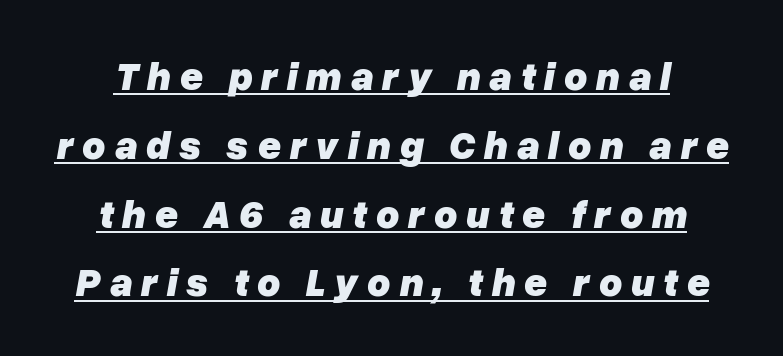
The rendering uses the underline text-decoration. Slant detected: the letters are inclined. Here the designer chose a conventional face with non-uniform glyph widths. How are the letters spaced? Widely, with obvious added tracking.
